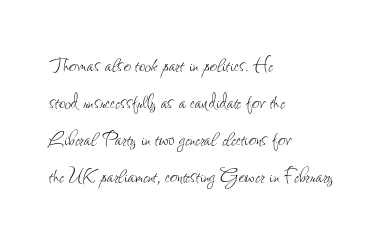
A typesetter would call this leading conventional body-copy spacing. Descender tails drop into unmarked territory. Visually the block forms a straight wall on the left and a jagged coastline on the right.
